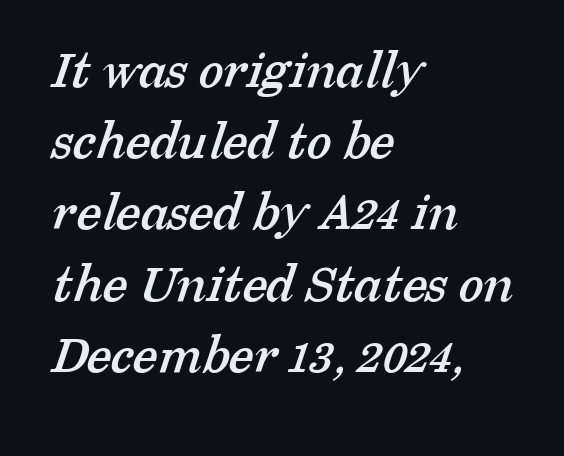
{"serif": "yes", "width": "normal", "stroke_contrast": "low", "x_height": "medium", "monospaced": "no", "underline": "no", "align": "left", "line_spacing": "normal", "line_spacing_ratio": 1.25, "letter_spacing": "normal", "letter_spacing_em": 0.0, "glyph_px": 57}
